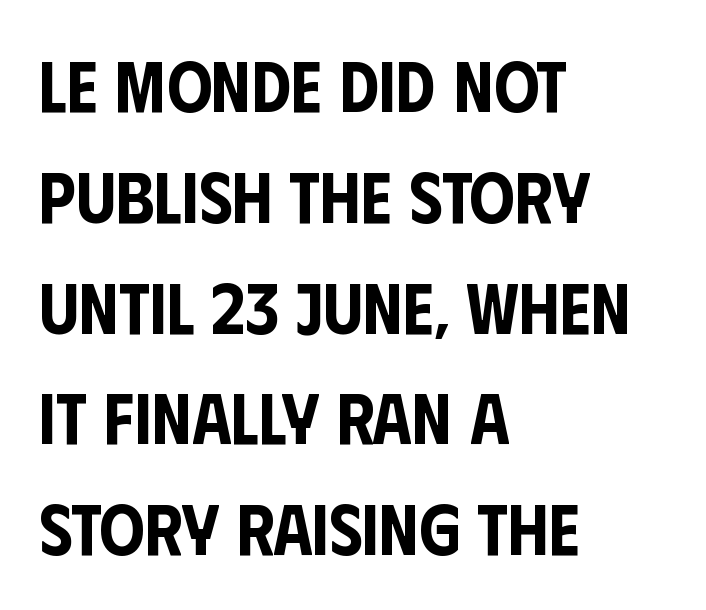
The image shows 71 px condensed sans-serif type, upright; set left-aligned, normal line spacing (1.56x), normal letter spacing, not underlined; low stroke contrast and a large x-height.
